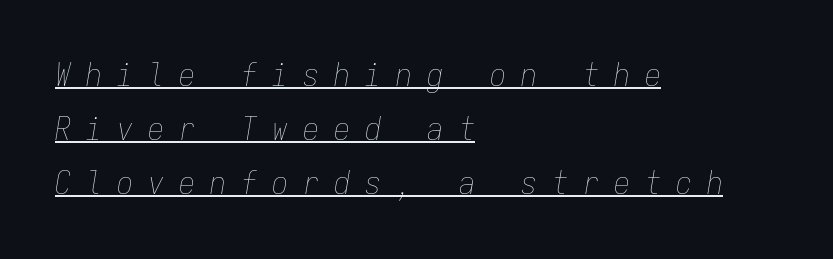
Q: Is the text bold? A: No.
Q: Is the text italic (slanted)? A: Yes, it leans right by about 9 degrees.
Q: Is the text underlined? A: Yes.
Q: How is the paragraph aligned? A: Left-aligned.
Q: Is the spacing between letters normal or unusually wide? A: Unusually wide.
Q: Is the spacing between lines tight, normal or loose? A: Normal.
Q: Width (condensed, normal, or wide)? A: Condensed.
Q: Stroke contrast? A: Low.
Q: x-height? A: Medium.
Q: Monospaced? A: Yes.
